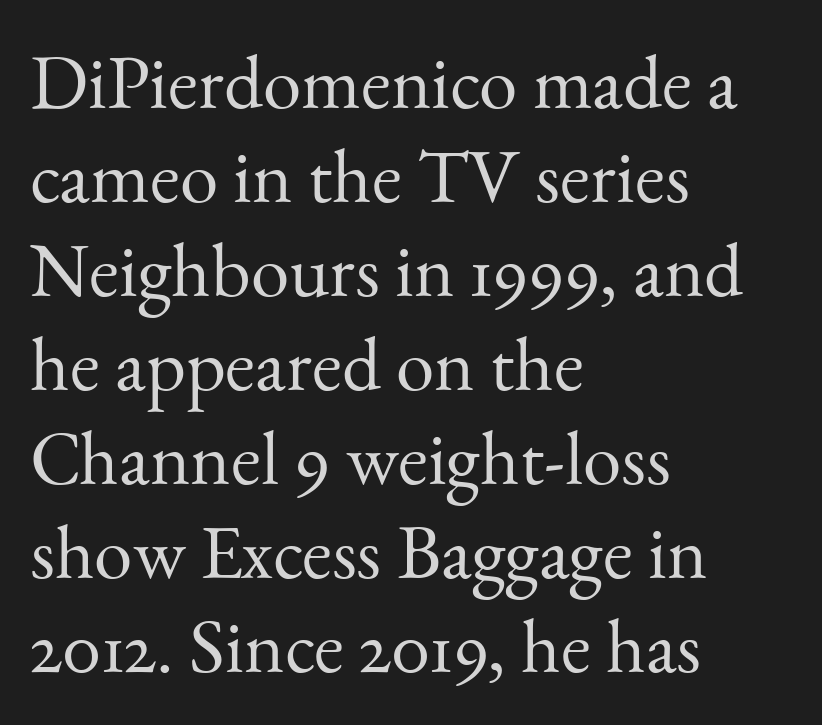
{"serif": "yes", "italic": "no", "bold": "no", "weight": "light", "width": "normal", "stroke_contrast": "medium", "x_height": "small", "monospaced": "no", "underline": "no", "align": "left", "line_spacing_ratio": 1.22, "letter_spacing": "normal", "letter_spacing_em": 0.0, "glyph_px": 77}
